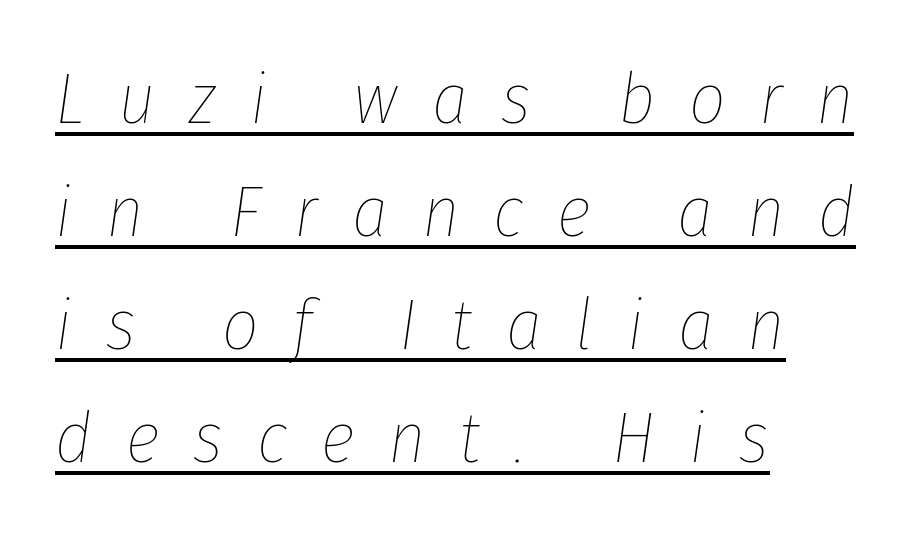
The image shows 72 px thin, condensed type, italic (leaning right); set left-aligned, normal line spacing (1.57x), unusually wide letter spacing (+0.47 em), underlined; low stroke contrast and a medium x-height.
